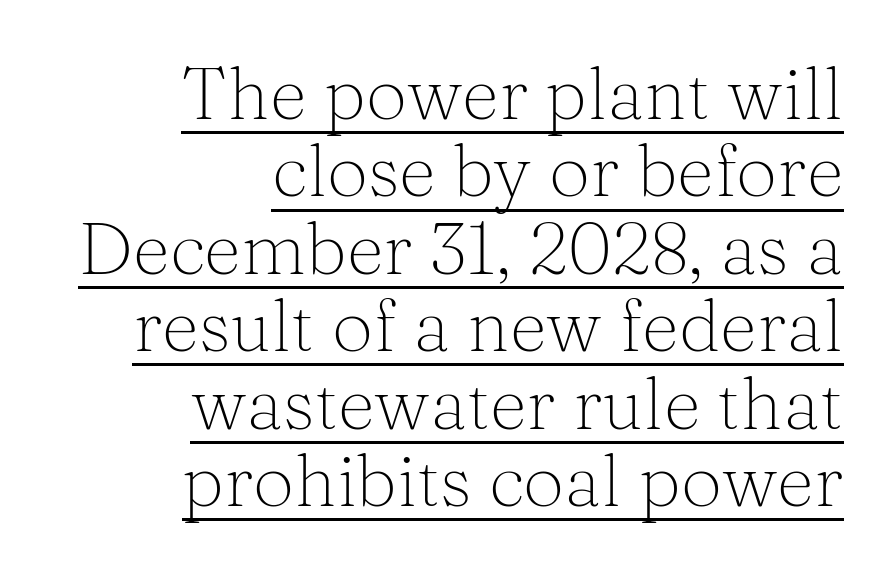
The image shows 73 px light serif type, upright; set right-aligned, tight line spacing (1.06x), normal letter spacing, underlined; medium stroke contrast and a medium x-height.
